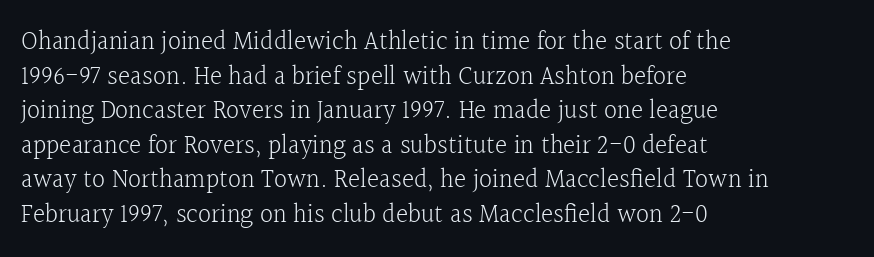
The image shows 26 px text type, upright; set left-aligned, normal line spacing (1.33x), normal letter spacing, not underlined.
